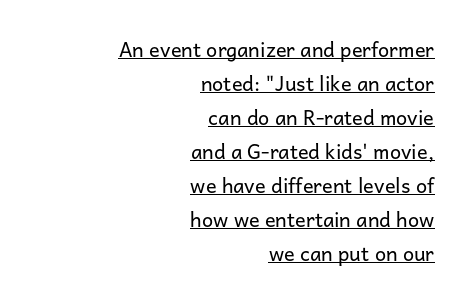
Heft: none added — not bold. Leading matches the norm, producing a regular column. Underlining? Definitely there. The gaps between neighbouring characters are ordinary and unremarkable.
